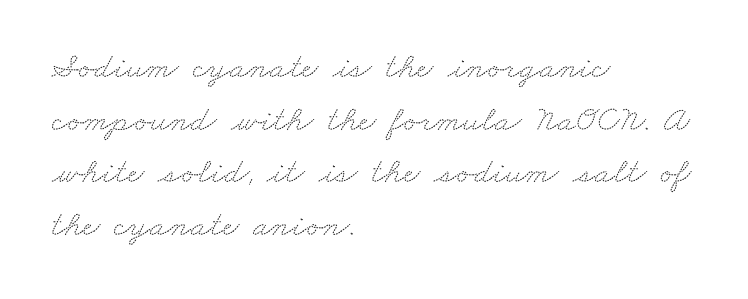
Descenders are the only things crossing below the line. In terms of letterform style, serifs are clearly present. Every row of glyphs begins at an identical x-position on the left. Inter-character spacing is left at the font's built-in metrics.
